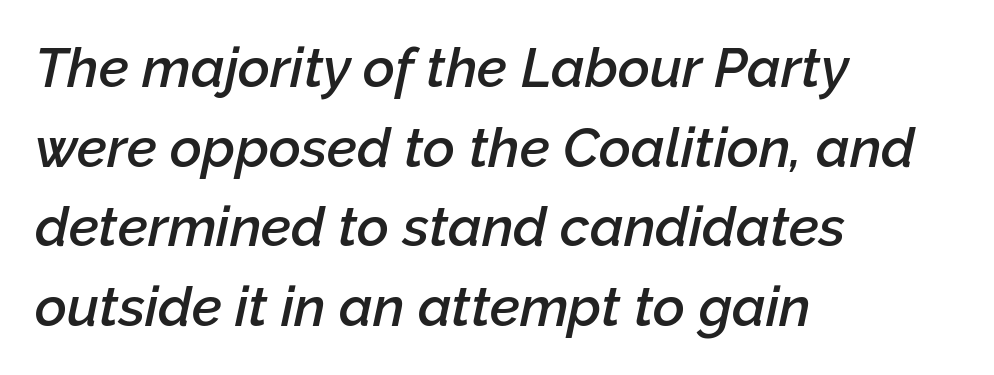
{"italic": "yes", "lean": "right", "slant_degrees": 12, "bold": "semi", "weight": "semibold", "width": "normal", "stroke_contrast": "low", "x_height": "medium", "monospaced": "no", "underline": "no", "align": "left", "line_spacing": "normal", "line_spacing_ratio": 1.45, "letter_spacing": "normal", "letter_spacing_em": 0.0, "glyph_px": 55}
